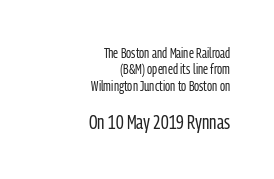
{"italic": "no", "bold": "no", "underline": "no", "align": "right", "line_spacing_ratio": 1.17, "letter_spacing": "normal", "letter_spacing_em": 0.0, "larger_block": "second", "size_ratio": 1.43, "glyph_px": 20}
